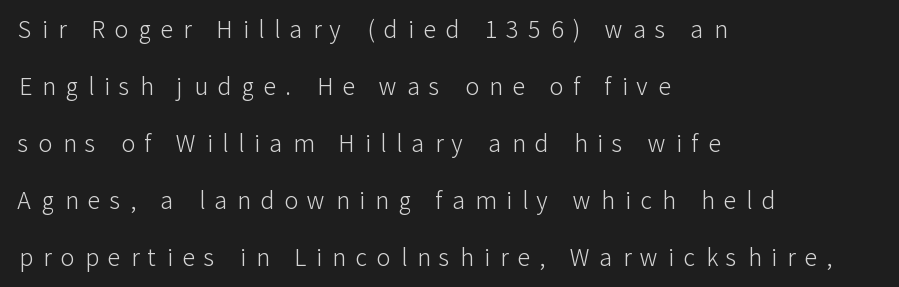
{"italic": "no", "bold": "no", "underline": "no", "align": "left", "line_spacing": "loose", "line_spacing_ratio": 2.48, "letter_spacing": "wide", "letter_spacing_em": 0.43, "glyph_px": 23}
